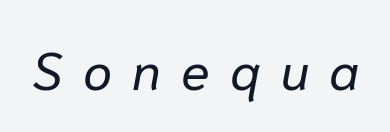
The image shows 53 px regular-weight type, italic (leaning right); set unusually wide letter spacing (+0.38 em), not underlined; low stroke contrast and a medium x-height.
